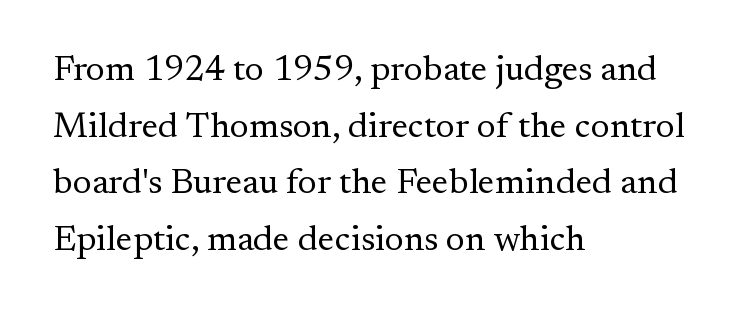
The image shows 36 px regular-weight serif type, upright; set left-aligned, normal line spacing (1.57x), normal letter spacing, not underlined; medium stroke contrast and a small x-height.
